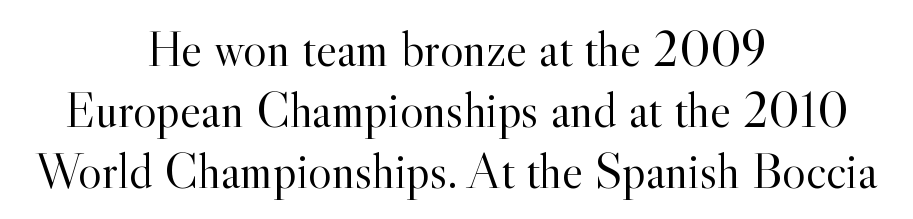
The image shows 50 px light serif type, upright; set centered, line spacing 1.22x, normal letter spacing, not underlined; a small x-height.
